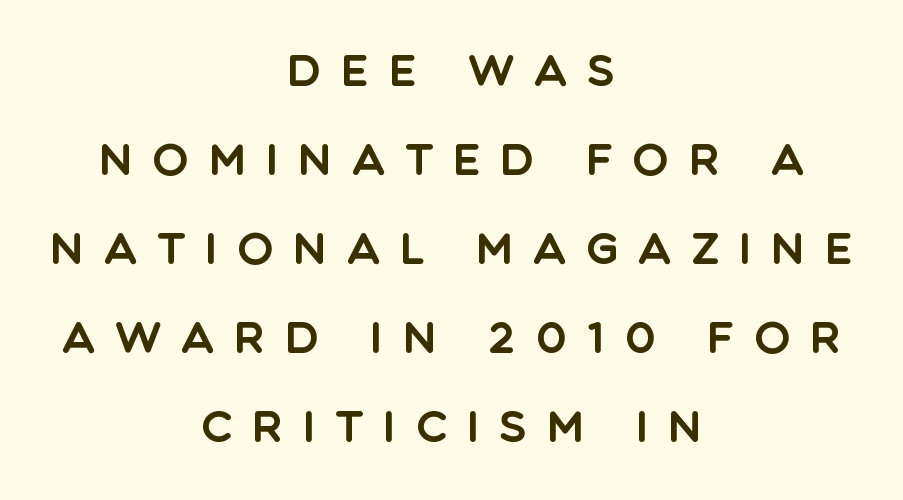
Q: Is the text italic (slanted)? A: No, it is upright.
Q: Is the typeface a serif or a sans-serif typeface? A: Sans-serif.
Q: Is the text underlined? A: No.
Q: How is the paragraph aligned? A: Centered.
Q: Is the spacing between letters normal or unusually wide? A: Unusually wide.
Q: Is the spacing between lines tight, normal or loose? A: Loose.
Q: Width (condensed, normal, or wide)? A: Normal.
Q: x-height? A: Large.
Q: Monospaced? A: No.
